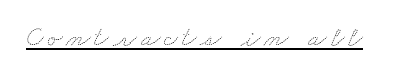
The image shows 28 px thin, wide type; set underlined; medium stroke contrast and a small x-height.
